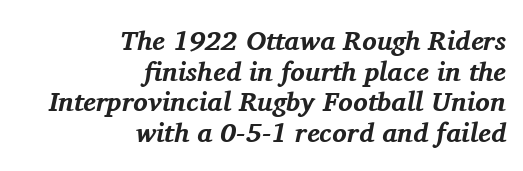
What's the leading like? Squeezed, with rows nearly overlapping. Rule under the text: the space is simply empty. The glyphs look as if they've been sheared to an angle. The rendering uses a bold face; every stroke is thick and dark. Casual observation: everything's shoved over to the right.
